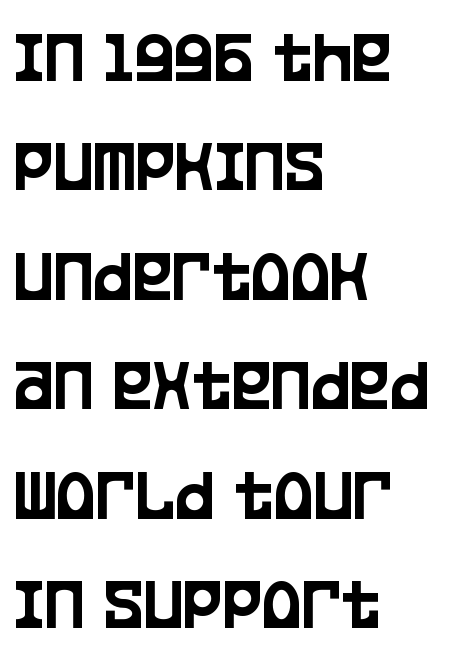
Q: Is the text italic (slanted)? A: No, it is upright.
Q: Is the typeface a serif or a sans-serif typeface? A: Sans-serif.
Q: Is the text underlined? A: No.
Q: How is the paragraph aligned? A: Left-aligned.
Q: Is the spacing between letters normal or unusually wide? A: Normal.
Q: Is the spacing between lines tight, normal or loose? A: Normal.
Q: Width (condensed, normal, or wide)? A: Condensed.
Q: Stroke contrast? A: Low.
Q: x-height? A: Large.
Q: Monospaced? A: No.
